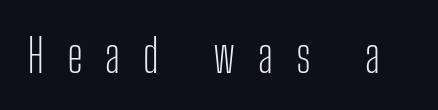
The image shows 46 px light, condensed sans-serif type, upright; set unusually wide letter spacing (+0.49 em), not underlined; low stroke contrast and a medium x-height.
